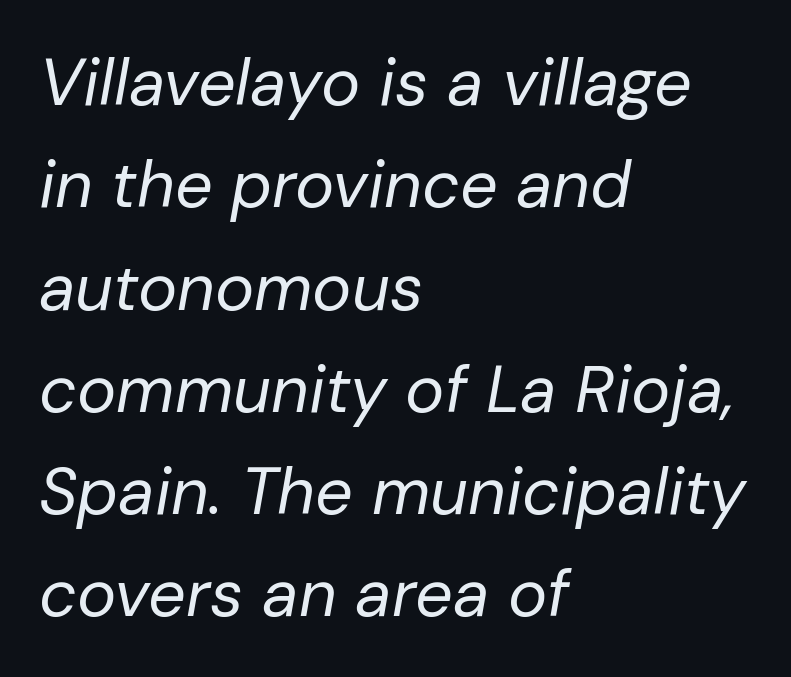
{"italic": "yes", "lean": "right", "slant_degrees": 10, "bold": "no", "weight": "regular", "width": "normal", "stroke_contrast": "low", "x_height": "medium", "monospaced": "no", "underline": "no", "align": "left", "line_spacing": "normal", "line_spacing_ratio": 1.55, "letter_spacing": "normal", "letter_spacing_em": 0.0, "glyph_px": 66}
